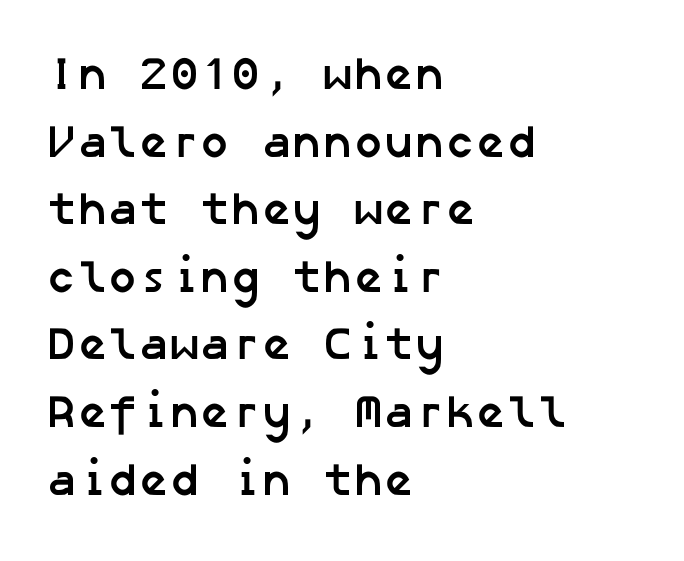
The image shows 46 px semibold sans-serif type; set left-aligned, normal line spacing (1.47x), normal letter spacing, not underlined; low stroke contrast and a medium x-height.
